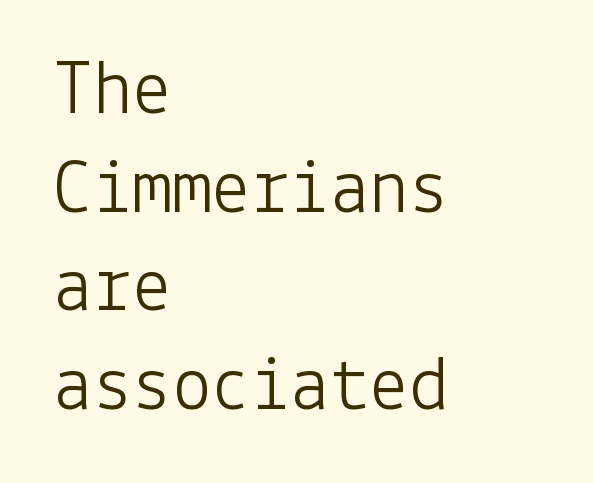
{"serif": "no", "italic": "no", "bold": "no", "weight": "light", "width": "normal", "stroke_contrast": "low", "x_height": "medium", "underline": "no", "align": "left", "line_spacing": "normal", "line_spacing_ratio": 1.25, "letter_spacing": "normal", "letter_spacing_em": 0.0, "glyph_px": 79}
